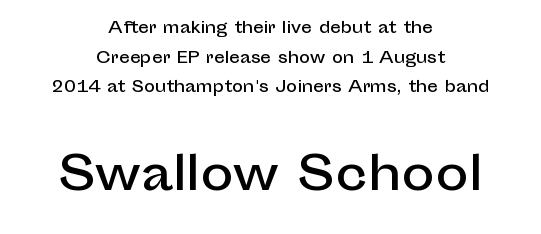
The line-height multiplier appears high, well above default. Where is the straight margin? There isn't one; the lines are centered. Is this a fixed-width face? No — the glyphs have proportional, varying widths. I'd call this a sans setting — the letters go barefoot. Clear beneath every line of the passage. Here the glyphs are tracked normally, forming tight word shapes.
